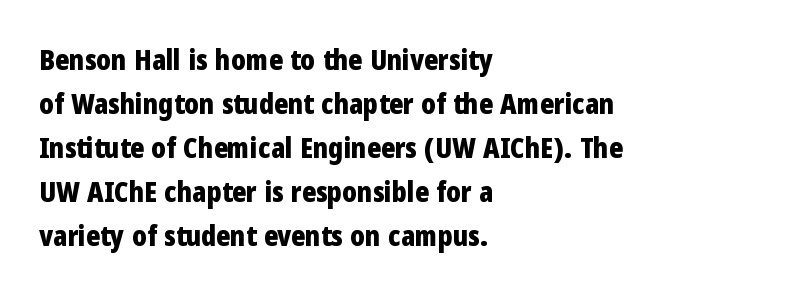
The image shows 29 px bold, condensed sans-serif type, upright; set left-aligned, normal line spacing (1.52x), normal letter spacing, not underlined; low stroke contrast and a medium x-height.
